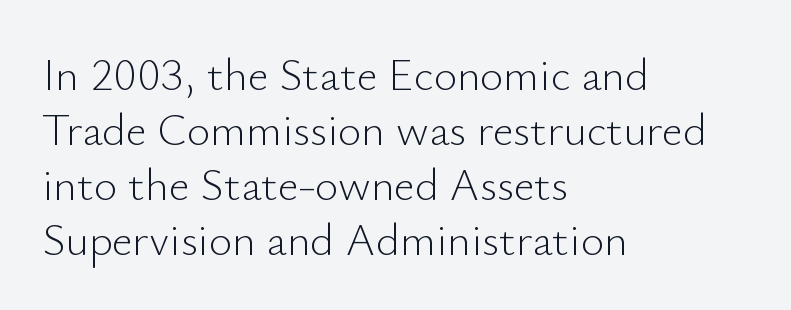
Designer's note — italics off, roman on. You could not count columns in this text — the font is proportionally spaced. Standard letterfit; no display-style spreading of the glyphs. If you drew a ruler down the left edge, every line would touch it.
